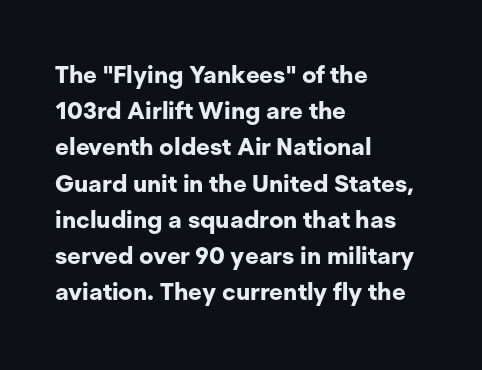
{"italic": "no", "bold": "yes", "underline": "no", "align": "left", "line_spacing": "normal", "line_spacing_ratio": 1.51, "letter_spacing": "normal", "letter_spacing_em": 0.0, "glyph_px": 24}
